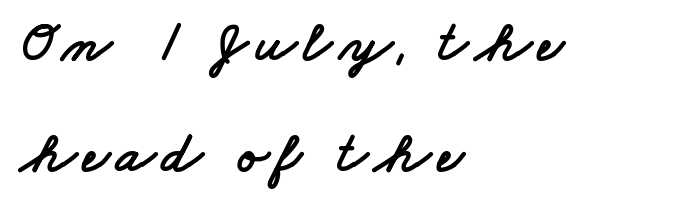
Q: Is the typeface a serif or a sans-serif typeface? A: Sans-serif.
Q: Is the text underlined? A: No.
Q: How is the paragraph aligned? A: Left-aligned.
Q: Is the spacing between lines tight, normal or loose? A: Loose.
Q: Width (condensed, normal, or wide)? A: Wide.
Q: Stroke contrast? A: Low.
Q: x-height? A: Small.
Q: Monospaced? A: No.
